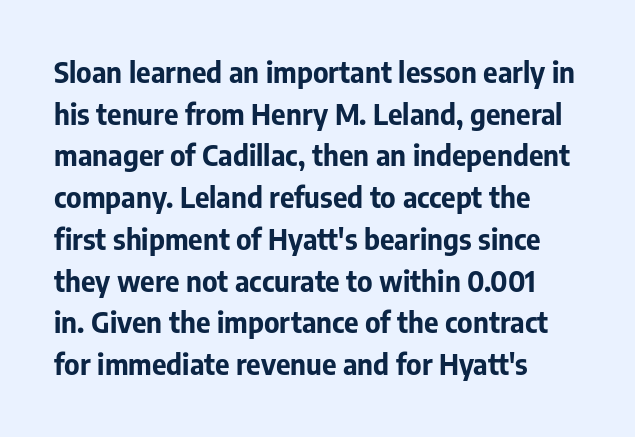
This rendering uses left alignment, leaving the right contour irregular. This is sans-serif lettering, the kind often seen on screens and signage. Do the letters lean? They stand straight. Glyph-to-glyph distance matches everyday printed text. Students, observe: this is what conventionally led text looks like.
